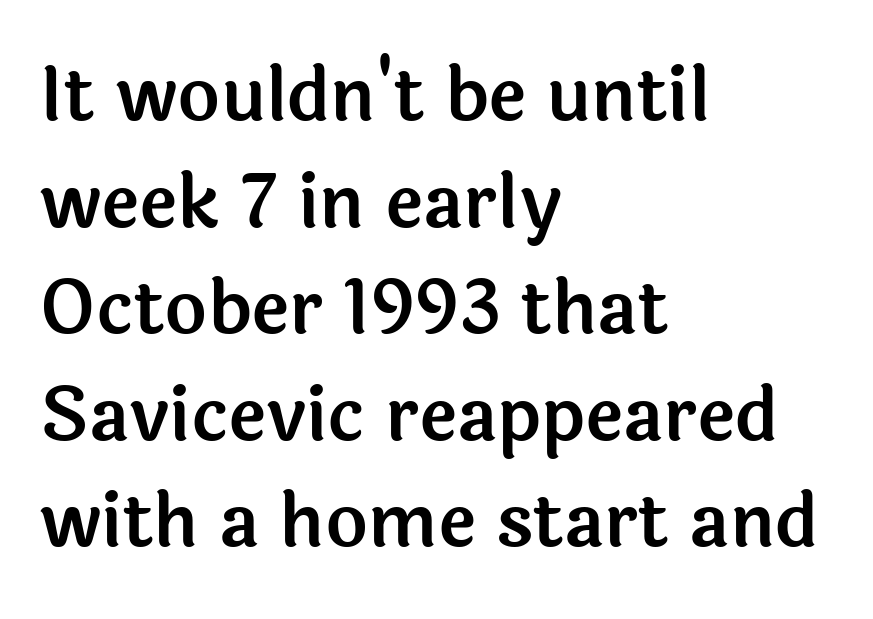
Q: Is the text italic (slanted)? A: No, it is upright.
Q: Is the typeface a serif or a sans-serif typeface? A: Sans-serif.
Q: Is the text underlined? A: No.
Q: How is the paragraph aligned? A: Left-aligned.
Q: Is the spacing between letters normal or unusually wide? A: Normal.
Q: Is the spacing between lines tight, normal or loose? A: Normal.
Q: Width (condensed, normal, or wide)? A: Normal.
Q: x-height? A: Medium.
Q: Monospaced? A: No.
